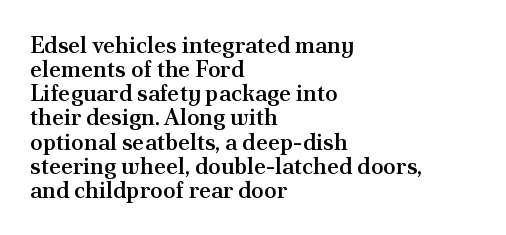
{"italic": "no", "bold": "semi", "underline": "no", "align": "left", "line_spacing": "tight", "line_spacing_ratio": 1.05, "letter_spacing": "normal", "letter_spacing_em": 0.0, "glyph_px": 23}
